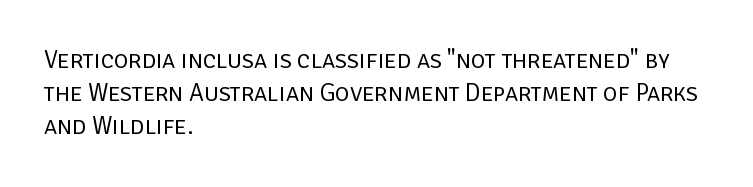
These lines sit exactly where default settings would place them. Decoration check: the copy has no underline. The typeface has the unassuming heft of standard copy or less. Horizontal alignment here is leftward, the default for most running prose.
